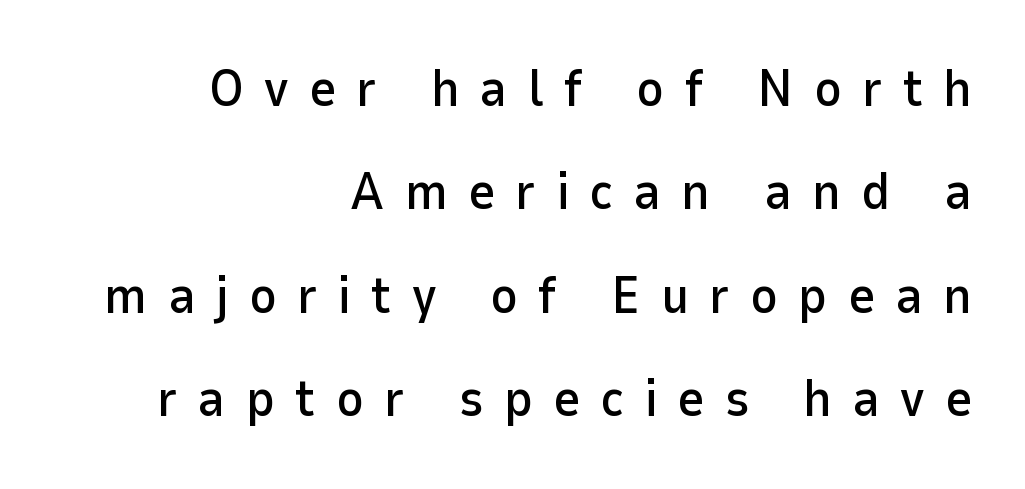
Q: Is the text italic (slanted)? A: No, it is upright.
Q: Is the typeface a serif or a sans-serif typeface? A: Sans-serif.
Q: Is the text underlined? A: No.
Q: How is the paragraph aligned? A: Right-aligned.
Q: Is the spacing between letters normal or unusually wide? A: Unusually wide.
Q: Is the spacing between lines tight, normal or loose? A: Loose.
Q: Width (condensed, normal, or wide)? A: Normal.
Q: Stroke contrast? A: Low.
Q: x-height? A: Medium.
Q: Monospaced? A: No.
